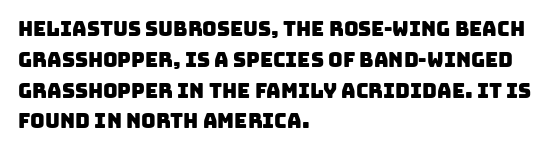
The image shows 20 px text type; set left-aligned, normal line spacing (1.54x), normal letter spacing, not underlined.
